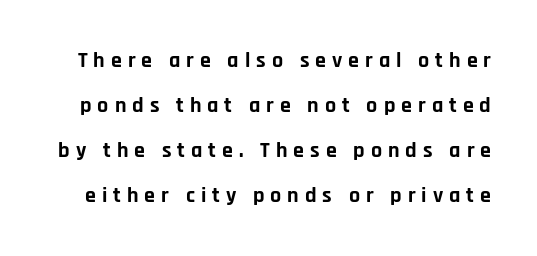
Q: Is the text bold? A: Yes.
Q: Is the text italic (slanted)? A: No, it is upright.
Q: Is the text underlined? A: No.
Q: Is the spacing between letters normal or unusually wide? A: Unusually wide.
Q: Is the spacing between lines tight, normal or loose? A: Loose.
